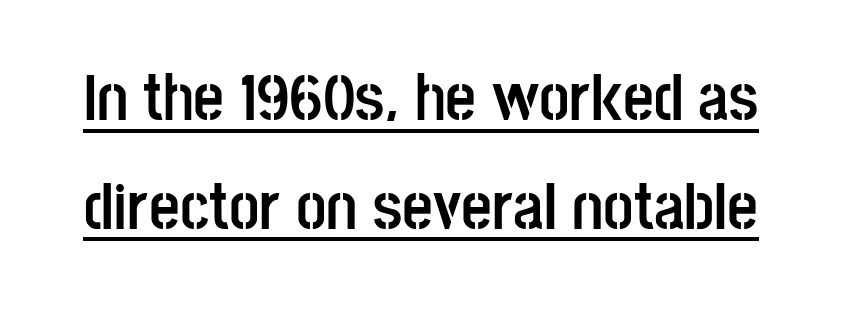
{"serif": "no", "italic": "no", "bold": "yes", "weight": "semibold", "width": "condensed", "stroke_contrast": "low", "x_height": "large", "monospaced": "no", "underline": "yes", "line_spacing": "normal", "line_spacing_ratio": 1.62, "letter_spacing": "normal", "letter_spacing_em": 0.0, "glyph_px": 67}
